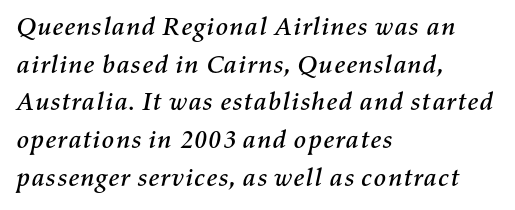
The image shows 26 px text type, italic (leaning right); set left-aligned, normal line spacing (1.45x), normal letter spacing, not underlined.
